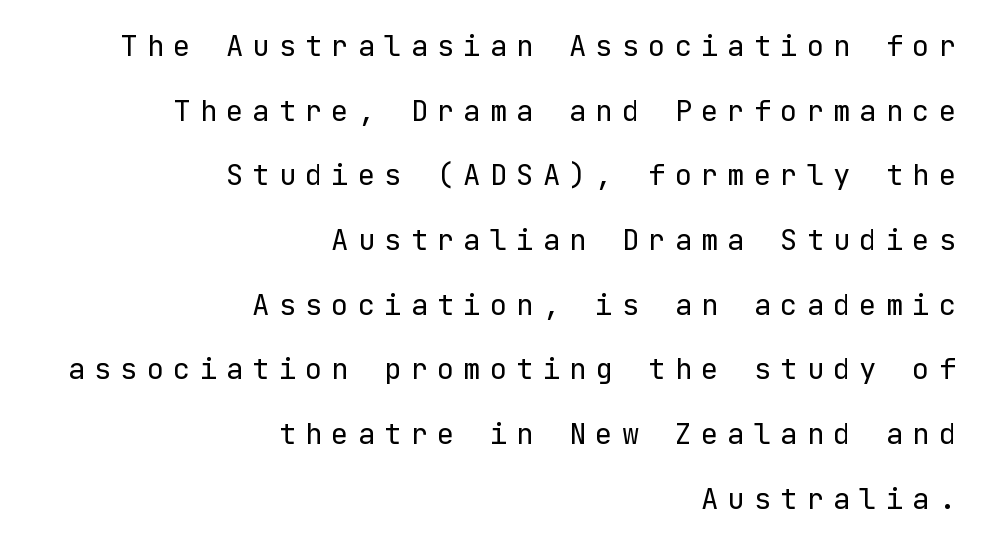
The leading is generous, giving the passage an open texture. The compositor pushed each line to the right boundary. A roman cut, with each character standing at attention. Observe the absence of serifs on each vertical stroke in this sample. Words float on clear page, feet unadorned.
